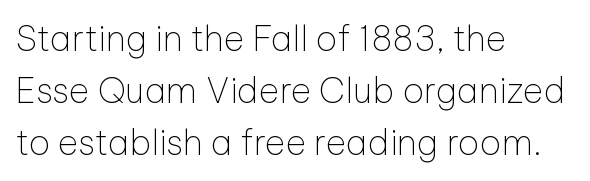
This sample uses an upright cut, with every glyph sitting square on the baseline. This rendering leaves character spacing at its baseline value. No word sits above an underline. On a weight scale, this lands at 450 or below. Which margin do the lines hug? The left one — the right edge is uneven.
